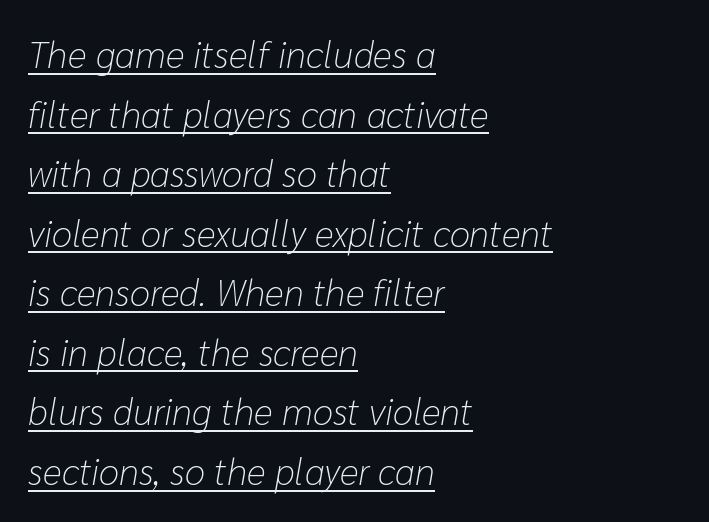
Q: Is the text bold? A: No.
Q: Is the text italic (slanted)? A: Yes, it leans right by about 10 degrees.
Q: Is the text underlined? A: Yes.
Q: How is the paragraph aligned? A: Left-aligned.
Q: Is the spacing between letters normal or unusually wide? A: Normal.
Q: Is the spacing between lines tight, normal or loose? A: Normal.
Q: Width (condensed, normal, or wide)? A: Normal.
Q: Stroke contrast? A: Low.
Q: x-height? A: Medium.
Q: Monospaced? A: No.
